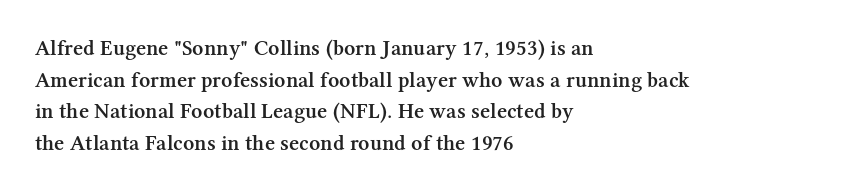
The passage shown stacks its lines at a standard gap. Beneath every word, the page is bare. The compositor pushed each line to the left boundary. Tall strokes in this sample are plumb rather than angled.
